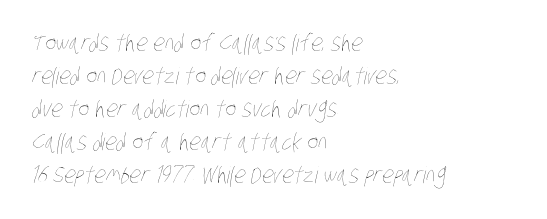
Is the stroke heavy? The answer is a plain regular-or-lighter. A bare baseline throughout the passage. Each line starts at the same left margin while the right side varies. Here the glyphs are tracked normally, forming tight word shapes.
